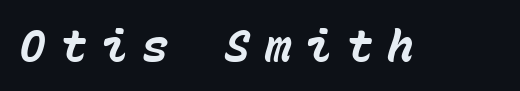
You could only call the tracking loose — the letters float apart. Has an underline been added? It has not. These words are printed bold, with thick strokes throughout. The rendering uses typewriter-style spacing with identical character cells. This sample uses an oblique cut, with every glyph tilted off the vertical.
